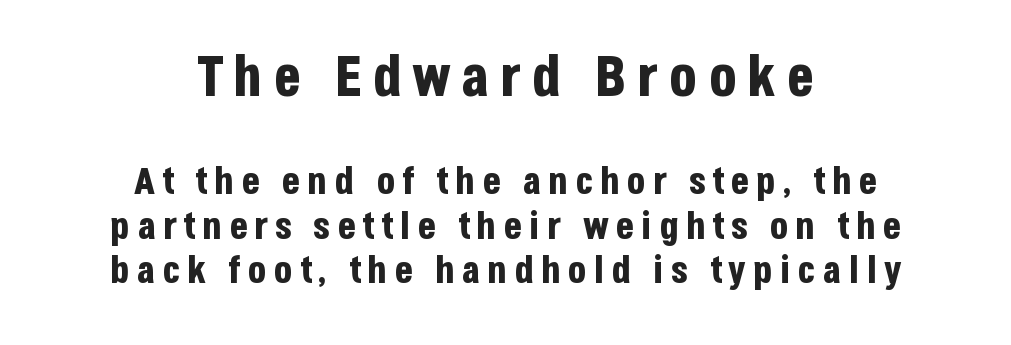
{"serif": "no", "italic": "no", "bold": "yes", "weight": "bold", "width": "condensed", "stroke_contrast": "low", "x_height": "large", "monospaced": "no", "underline": "no", "align": "center", "line_spacing_ratio": 1.17, "larger_block": "first", "size_ratio": 1.5, "glyph_px": 57}
